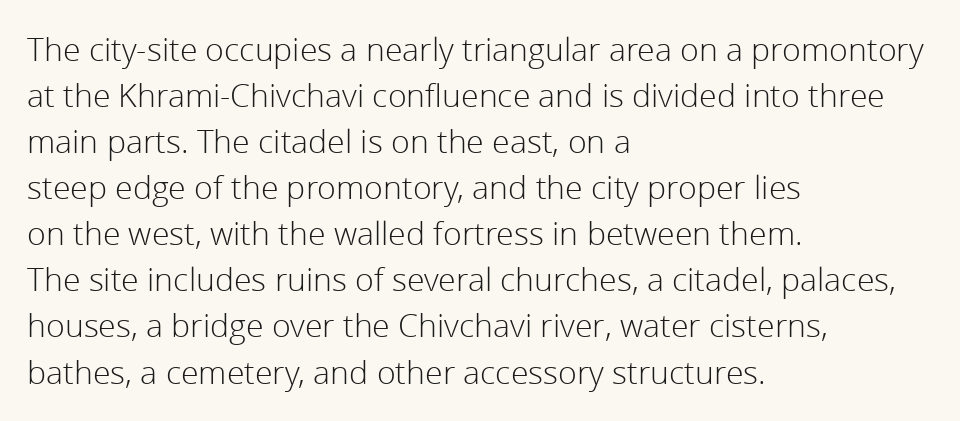
Q: Is the text bold? A: No.
Q: Is the text italic (slanted)? A: No, it is upright.
Q: Is the typeface a serif or a sans-serif typeface? A: Sans-serif.
Q: Is the text underlined? A: No.
Q: How is the paragraph aligned? A: Left-aligned.
Q: Is the spacing between letters normal or unusually wide? A: Normal.
Q: Is the spacing between lines tight, normal or loose? A: Normal.
Q: Width (condensed, normal, or wide)? A: Normal.
Q: Stroke contrast? A: Low.
Q: x-height? A: Medium.
Q: Monospaced? A: No.
